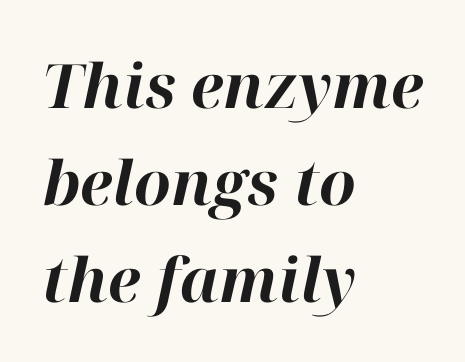
Q: Is the text bold? A: Yes.
Q: Is the text italic (slanted)? A: Yes, it leans right by about 12 degrees.
Q: Is the text underlined? A: No.
Q: How is the paragraph aligned? A: Left-aligned.
Q: Is the spacing between letters normal or unusually wide? A: Normal.
Q: Is the spacing between lines tight, normal or loose? A: Normal.
Q: Width (condensed, normal, or wide)? A: Normal.
Q: Stroke contrast? A: High.
Q: x-height? A: Medium.
Q: Monospaced? A: No.
